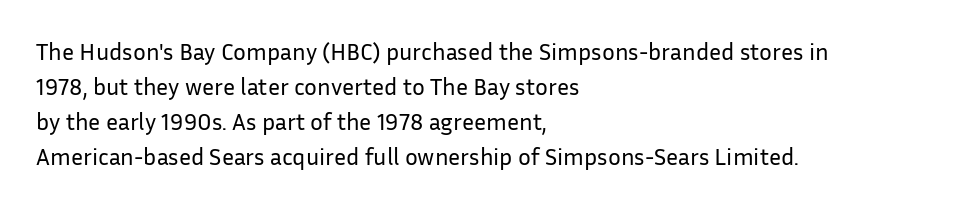
No word sits above an underline. This is the regular roman posture of the typeface. The lines in this sample share a left origin and differ only in where they stop. Successive baselines arrive at the customary interval.
